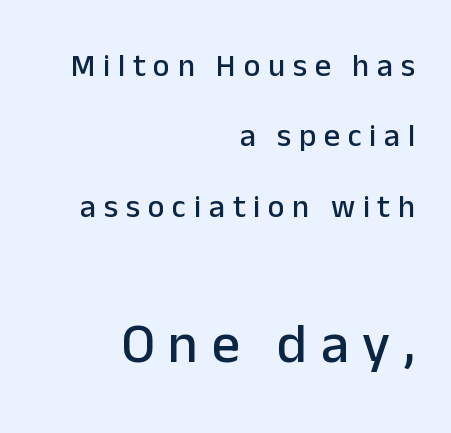
{"serif": "no", "italic": "no", "width": "normal", "stroke_contrast": "low", "x_height": "medium", "monospaced": "no", "underline": "no", "align": "right", "line_spacing": "loose", "line_spacing_ratio": 2.2, "letter_spacing": "wide", "letter_spacing_em": 0.24, "larger_block": "second", "size_ratio": 1.75, "glyph_px": 56}
